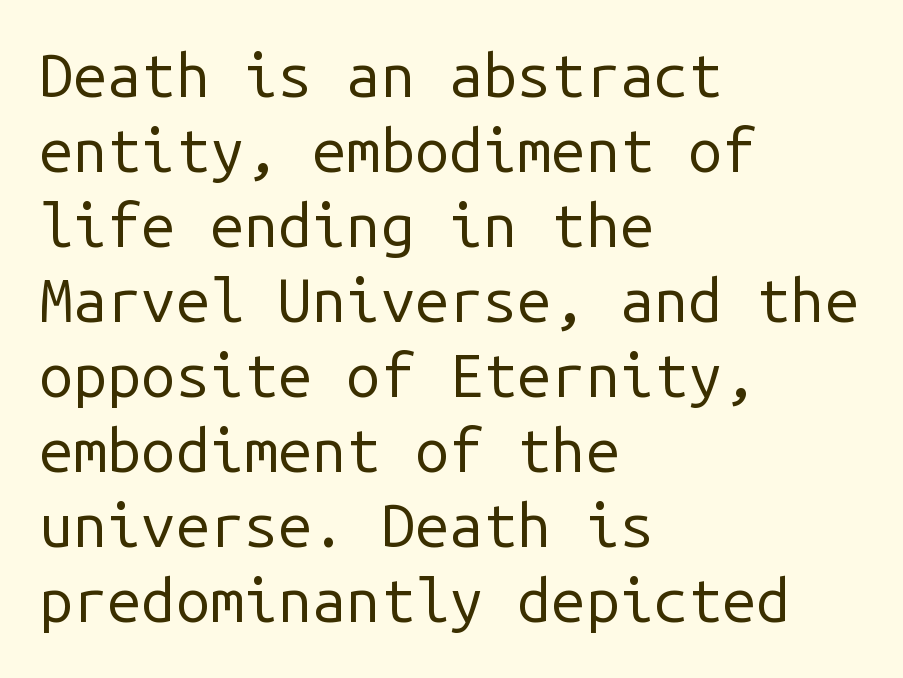
{"serif": "no", "italic": "no", "bold": "no", "weight": "regular", "width": "normal", "stroke_contrast": "low", "x_height": "medium", "monospaced": "yes", "underline": "no", "align": "left", "line_spacing_ratio": 1.23, "letter_spacing": "normal", "letter_spacing_em": 0.0, "glyph_px": 61}
